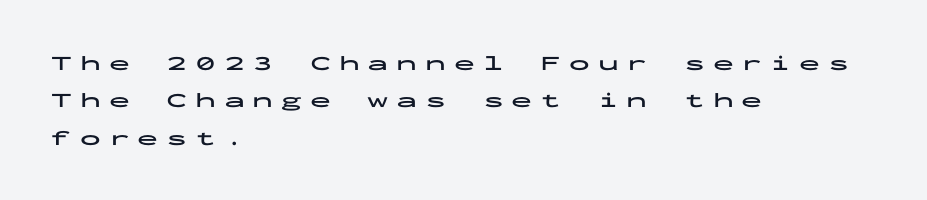
This is the regular roman posture of the typeface. These lines have a slow, spaced-out rhythm from letter to letter. As a designer I'd log this as weight 700, bold. Nobody drew a line under any word here. Line starts are locked; line ends wander.
